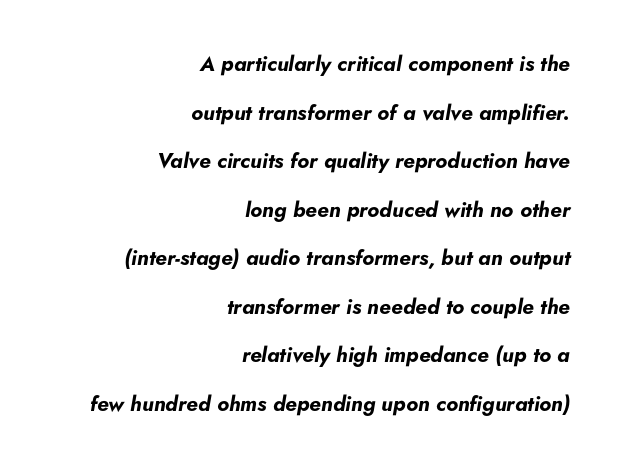
Descenders are the only things crossing below the line. Is the type bold? Yes — the strokes are clearly thick and heavy. Typeset ragged left — the right edge is the straight one. Italic: yes, the glyphs are oblique. Each new line begins a long way beneath the previous one. Words appear dense and cohesive because spacing is normal.
